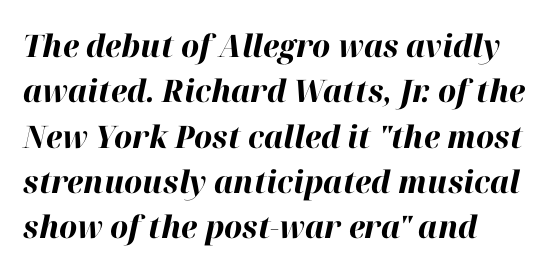
Each word holds together tightly as a unit, with standard inter-letter gaps. Typesetter's note: full bold, strokes at maximum text heaviness. This rendering uses left alignment, leaving the right contour irregular. The rendering uses natural spacing where letterforms have individual widths.
